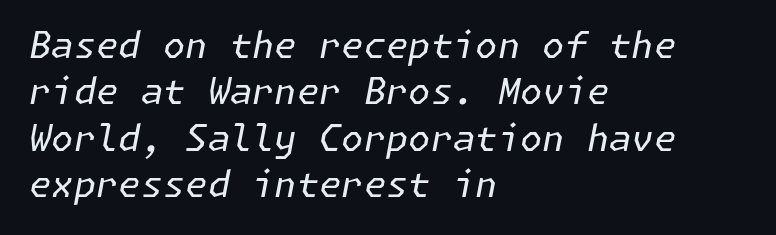
Q: Is the text bold? A: No.
Q: Is the text italic (slanted)? A: Yes, it leans right by about 11 degrees.
Q: Is the text underlined? A: No.
Q: How is the paragraph aligned? A: Left-aligned.
Q: Is the spacing between letters normal or unusually wide? A: Normal.
Q: Is the spacing between lines tight, normal or loose? A: Normal.
Q: Width (condensed, normal, or wide)? A: Normal.
Q: Stroke contrast? A: Low.
Q: x-height? A: Medium.
